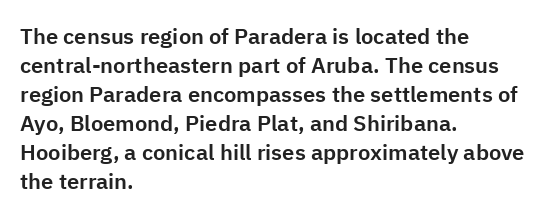
{"italic": "no", "underline": "no", "align": "left", "line_spacing": "normal", "line_spacing_ratio": 1.32, "letter_spacing": "normal", "letter_spacing_em": 0.0, "glyph_px": 22}
